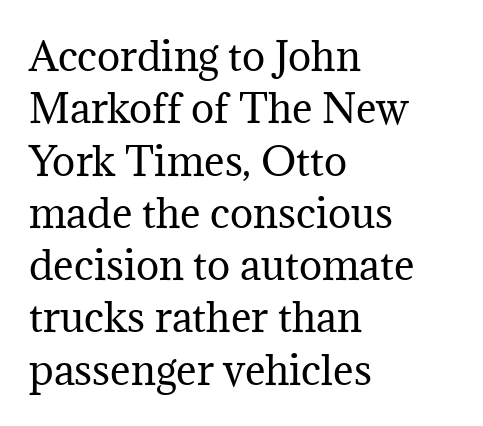
Q: Is the text bold? A: No.
Q: Is the text italic (slanted)? A: No, it is upright.
Q: Is the typeface a serif or a sans-serif typeface? A: Serif.
Q: Is the text underlined? A: No.
Q: How is the paragraph aligned? A: Left-aligned.
Q: Is the spacing between letters normal or unusually wide? A: Normal.
Q: Is the spacing between lines tight, normal or loose? A: Normal.
Q: Width (condensed, normal, or wide)? A: Normal.
Q: Stroke contrast? A: Medium.
Q: x-height? A: Medium.
Q: Monospaced? A: No.
